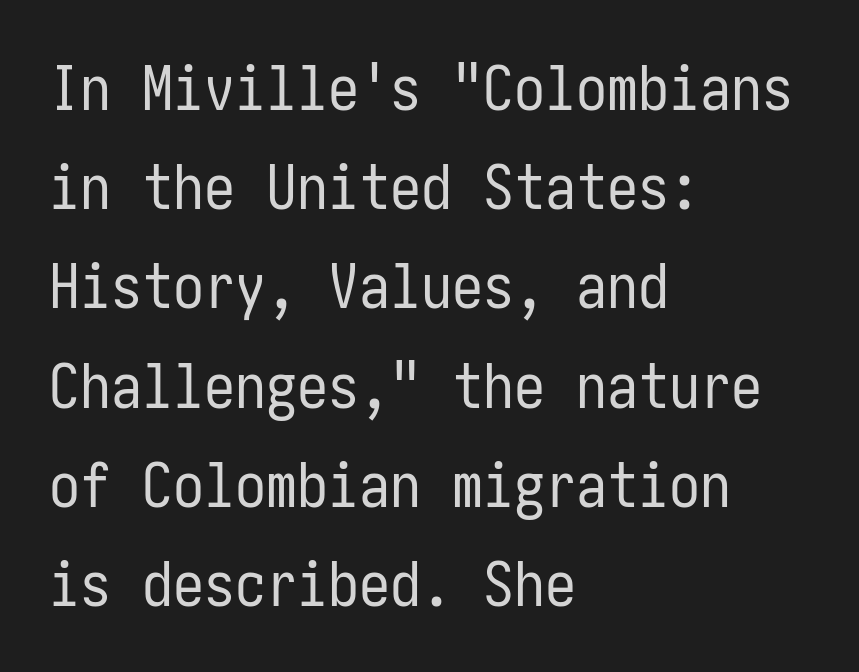
Q: Is the text bold? A: No.
Q: Is the text italic (slanted)? A: No, it is upright.
Q: Is the typeface a serif or a sans-serif typeface? A: Sans-serif.
Q: Is the text underlined? A: No.
Q: How is the paragraph aligned? A: Left-aligned.
Q: Is the spacing between letters normal or unusually wide? A: Normal.
Q: Is the spacing between lines tight, normal or loose? A: Normal.
Q: Width (condensed, normal, or wide)? A: Condensed.
Q: Stroke contrast? A: Low.
Q: x-height? A: Medium.
